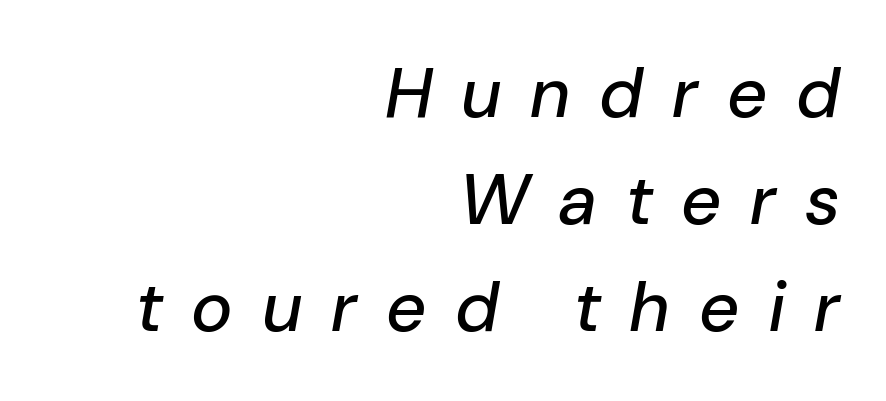
When letters slant like this, we call the style italic. Bare-footed words on every line. The paragraph shown leans on its right margin. How are the letters spaced? Widely, with obvious added tracking.
